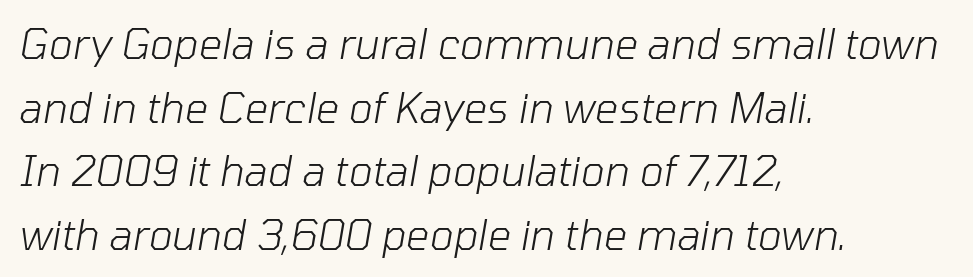
The image shows 41 px light type, italic (leaning right); set left-aligned, normal line spacing (1.55x), normal letter spacing, not underlined; low stroke contrast and a medium x-height.
